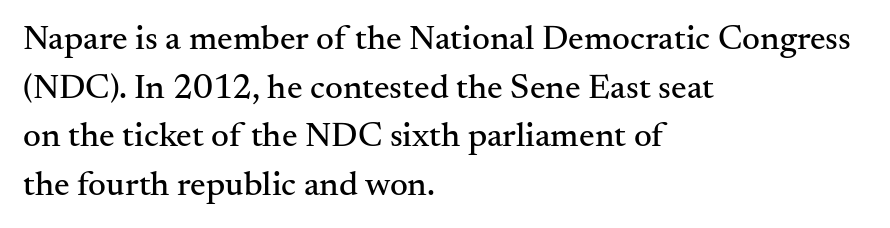
Q: Is the text italic (slanted)? A: No, it is upright.
Q: Is the typeface a serif or a sans-serif typeface? A: Serif.
Q: Is the text underlined? A: No.
Q: How is the paragraph aligned? A: Left-aligned.
Q: Is the spacing between letters normal or unusually wide? A: Normal.
Q: Is the spacing between lines tight, normal or loose? A: Normal.
Q: Width (condensed, normal, or wide)? A: Normal.
Q: Stroke contrast? A: Medium.
Q: x-height? A: Small.
Q: Monospaced? A: No.
